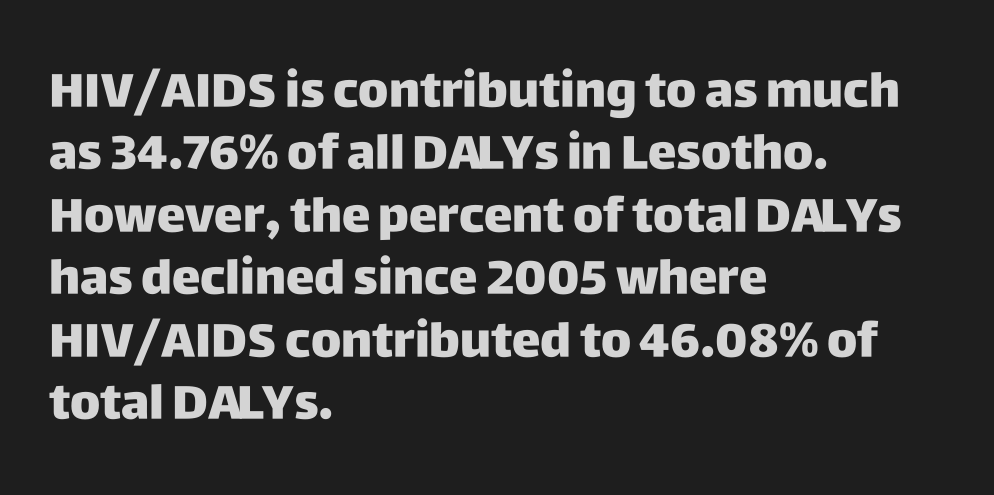
Q: Is the text bold? A: Yes.
Q: Is the text italic (slanted)? A: No, it is upright.
Q: Is the typeface a serif or a sans-serif typeface? A: Sans-serif.
Q: Is the text underlined? A: No.
Q: How is the paragraph aligned? A: Left-aligned.
Q: Is the spacing between letters normal or unusually wide? A: Normal.
Q: Is the spacing between lines tight, normal or loose? A: Normal.
Q: Width (condensed, normal, or wide)? A: Normal.
Q: Stroke contrast? A: Low.
Q: x-height? A: Large.
Q: Monospaced? A: No.
